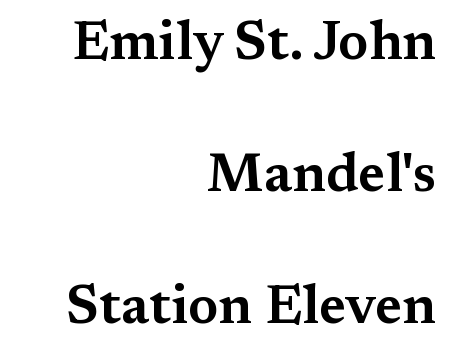
{"serif": "yes", "italic": "no", "width": "wide", "stroke_contrast": "medium", "x_height": "medium", "monospaced": "no", "underline": "no", "align": "right", "line_spacing": "loose", "line_spacing_ratio": 2.44, "letter_spacing": "normal", "letter_spacing_em": 0.0, "glyph_px": 54}
